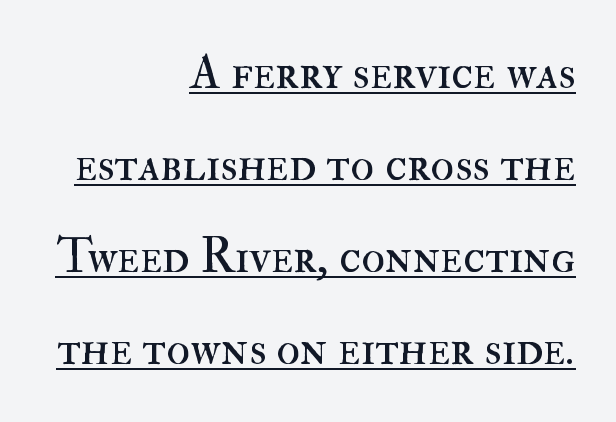
Q: Is the text bold? A: No.
Q: Is the text italic (slanted)? A: No, it is upright.
Q: Is the text underlined? A: Yes.
Q: How is the paragraph aligned? A: Right-aligned.
Q: Is the spacing between letters normal or unusually wide? A: Normal.
Q: Width (condensed, normal, or wide)? A: Normal.
Q: Stroke contrast? A: High.
Q: x-height? A: Small.
Q: Monospaced? A: No.
